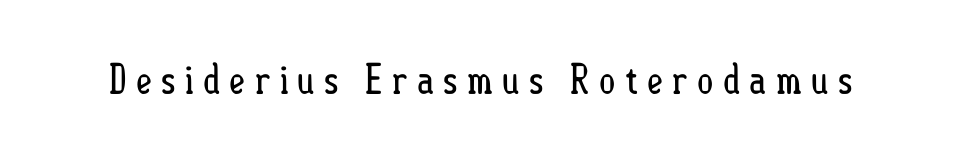
Q: Is the text bold? A: No.
Q: Is the text italic (slanted)? A: No, it is upright.
Q: Is the text underlined? A: No.
Q: Is the spacing between letters normal or unusually wide? A: Unusually wide.
Q: Width (condensed, normal, or wide)? A: Condensed.
Q: Stroke contrast? A: Low.
Q: x-height? A: Small.
Q: Monospaced? A: No.
